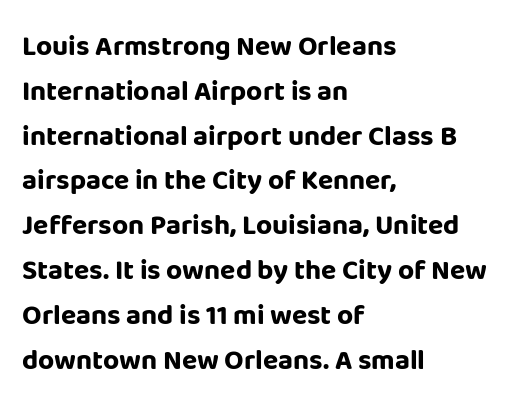
Q: Is the text bold? A: Yes.
Q: Is the text italic (slanted)? A: No, it is upright.
Q: Is the typeface a serif or a sans-serif typeface? A: Sans-serif.
Q: Is the text underlined? A: No.
Q: How is the paragraph aligned? A: Left-aligned.
Q: Is the spacing between letters normal or unusually wide? A: Normal.
Q: Is the spacing between lines tight, normal or loose? A: Normal.
Q: Width (condensed, normal, or wide)? A: Normal.
Q: Stroke contrast? A: Low.
Q: x-height? A: Large.
Q: Monospaced? A: No.
